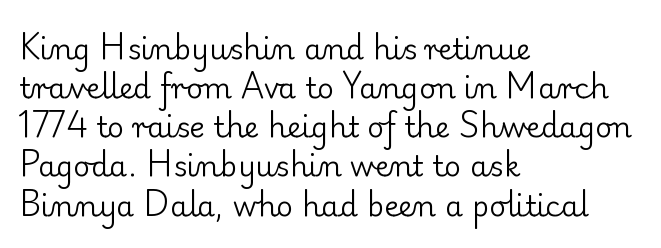
Honestly, there is no underline to notice here at all. Interline gaps are of average width in this sample. Proportional: the letters do not fall into vertical columns. This sample uses a serif face. The letters sit at their default tracking, neither squeezed nor spread. The passage is arranged the way most books set body copy — flush left.
